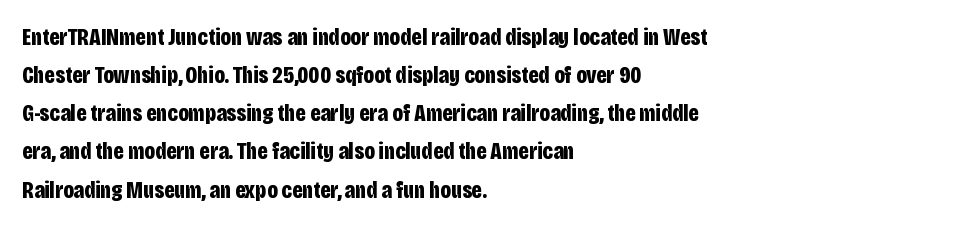
Q: Is the text bold? A: Yes.
Q: Is the text italic (slanted)? A: No, it is upright.
Q: Is the text underlined? A: No.
Q: How is the paragraph aligned? A: Left-aligned.
Q: Is the spacing between letters normal or unusually wide? A: Normal.
Q: Is the spacing between lines tight, normal or loose? A: Normal.
